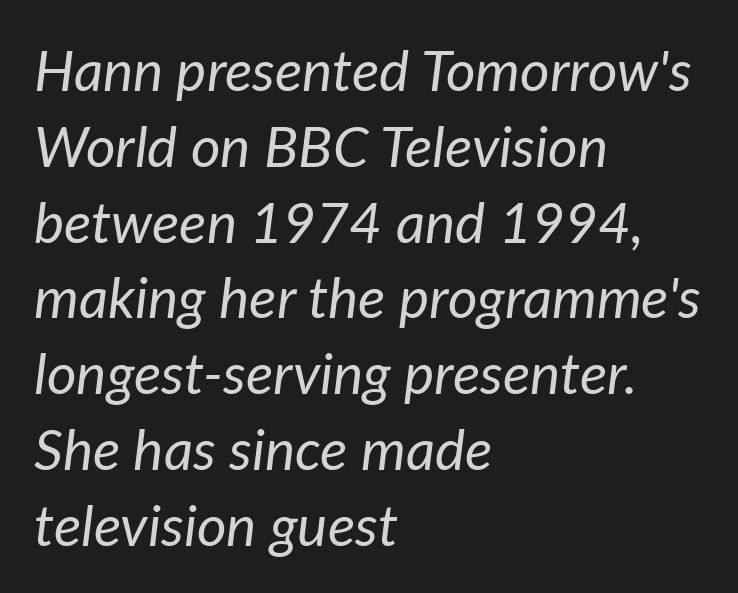
The image shows 57 px regular-weight type, italic (leaning right); set left-aligned, normal line spacing (1.33x), normal letter spacing, not underlined; low stroke contrast and a medium x-height.
